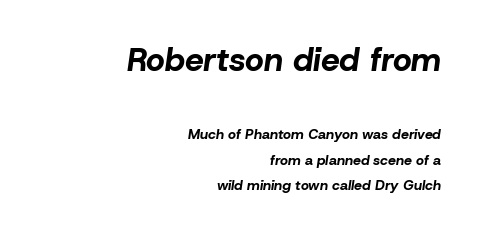
The image shows 33 px bold type, italic (leaning right); set right-aligned, line spacing 1.82x, normal letter spacing, not underlined; the first (top) block is 2.36x larger; low stroke contrast and a medium x-height.
